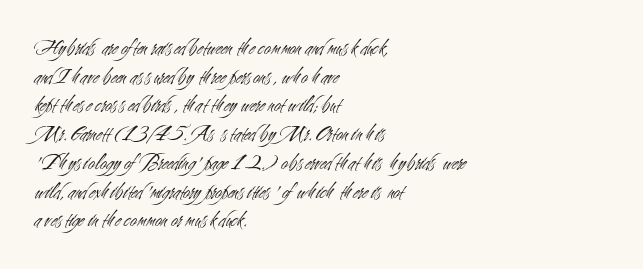
Q: Is the text bold? A: No.
Q: Is the text italic (slanted)? A: Yes.
Q: Is the text underlined? A: No.
Q: How is the paragraph aligned? A: Left-aligned.
Q: Is the spacing between letters normal or unusually wide? A: Normal.
Q: Is the spacing between lines tight, normal or loose? A: Normal.
